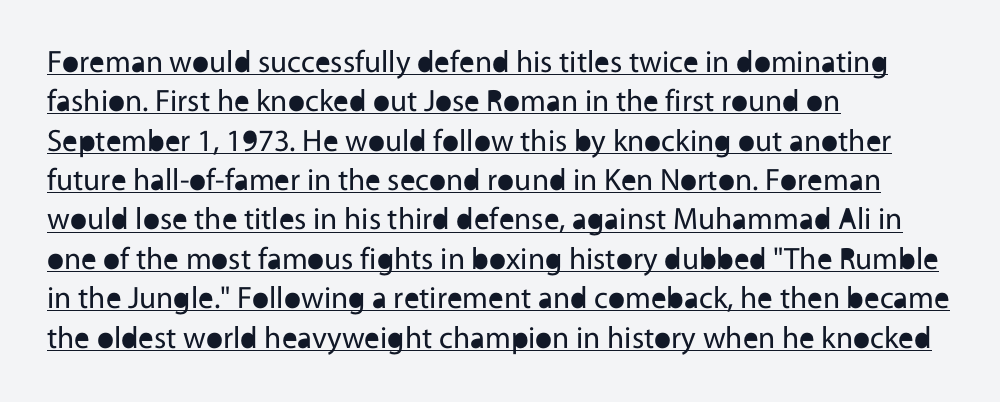
{"serif": "no", "italic": "no", "bold": "no", "weight": "regular", "width": "normal", "x_height": "medium", "monospaced": "no", "underline": "yes", "align": "left", "line_spacing": "normal", "line_spacing_ratio": 1.27, "letter_spacing": "normal", "letter_spacing_em": 0.0, "glyph_px": 31}
